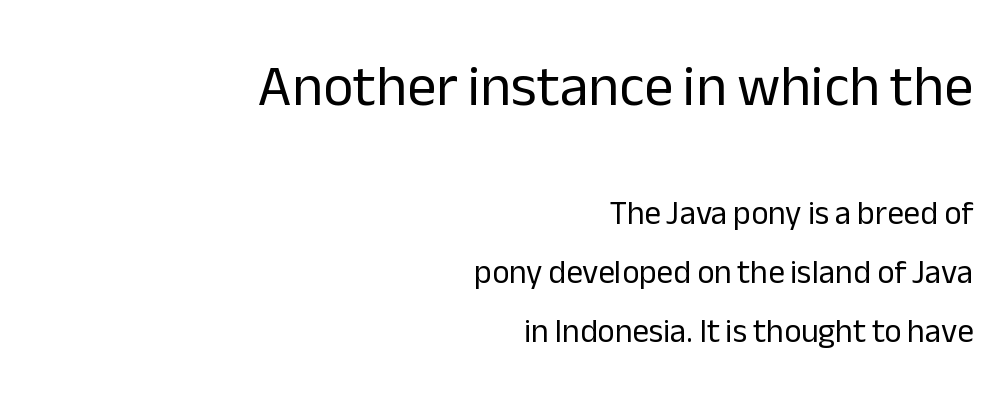
Q: Is the text bold? A: No.
Q: Is the text italic (slanted)? A: No, it is upright.
Q: Is the typeface a serif or a sans-serif typeface? A: Sans-serif.
Q: Is the text underlined? A: No.
Q: How is the paragraph aligned? A: Right-aligned.
Q: Is the spacing between letters normal or unusually wide? A: Normal.
Q: Which block of text is set in a larger size, the first (top) or the second (bottom)? A: The first (top) one.
Q: Width (condensed, normal, or wide)? A: Normal.
Q: Stroke contrast? A: Low.
Q: x-height? A: Medium.
Q: Monospaced? A: No.
